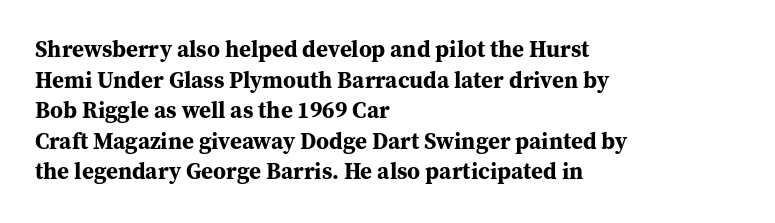
Nobody touched the tracking dial on this one. Heft: maximum for text — a bold. The rendering anchors every line to the left-hand side. The line-height multiplier appears to be the usual default.
